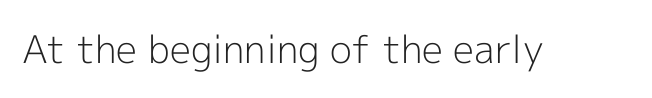
Between one letter and the next there's only the usual sliver of space. Each letter keeps its own natural width here, so spacing adapts to shape. Anything drawn beneath the words? Only blank space. The font's upright variant was chosen for this text. This is not heavy type; no bold has been used.
